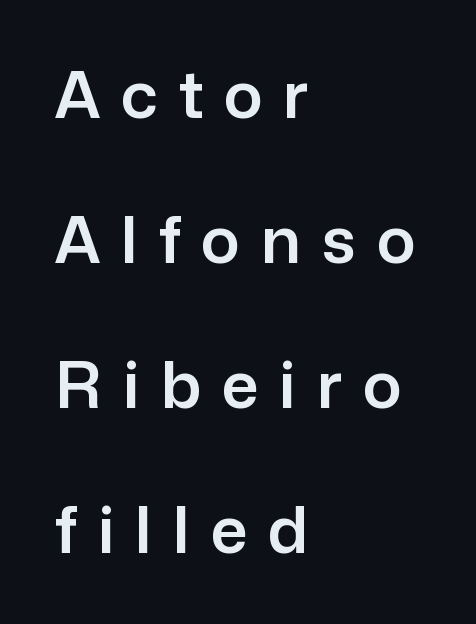
{"serif": "no", "italic": "no", "width": "normal", "stroke_contrast": "low", "x_height": "medium", "monospaced": "no", "underline": "no", "align": "left", "line_spacing": "loose", "line_spacing_ratio": 2.23, "letter_spacing": "wide", "letter_spacing_em": 0.32, "glyph_px": 65}
